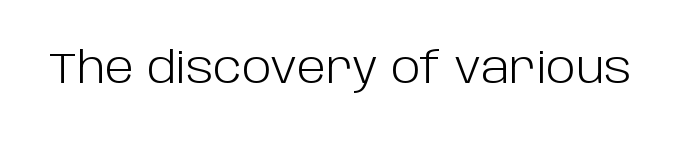
These lines are rendered in a variable-pitch font. The weight would be labelled regular, book, light, or lighter still. Observe the absence of serifs on each vertical stroke in this sample. You can tell it's not italic because the verticals are truly vertical. Descenders hang freely into open space.
